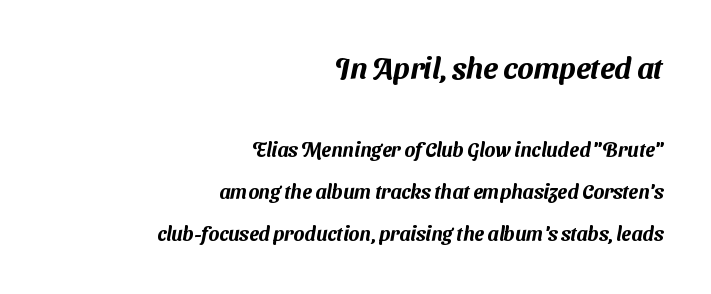
The image shows 30 px sans-serif type; set right-aligned, loose line spacing (2.12x), normal letter spacing, not underlined; the first (top) block is 1.5x larger; medium stroke contrast and a medium x-height.
